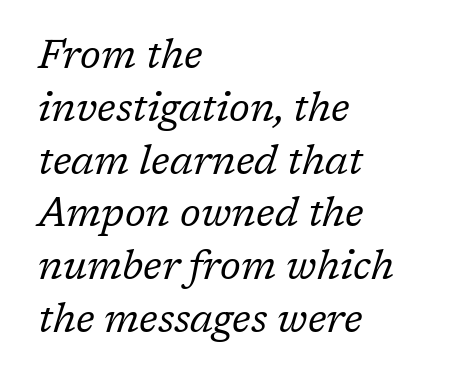
What kind of face is this? One with serifs. You could not count columns in this text — the font is proportionally spaced. Weight: not bold — regular or lighter. When letters slant like this, we call the style italic. This rendering leaves character spacing at its baseline value.
